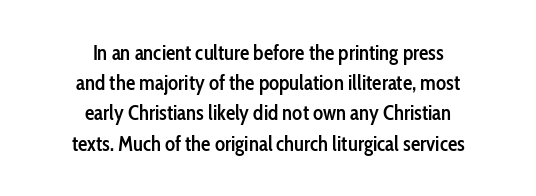
{"italic": "no", "bold": "semi", "underline": "no", "align": "center", "line_spacing": "normal", "line_spacing_ratio": 1.44, "letter_spacing": "normal", "letter_spacing_em": 0.0, "glyph_px": 21}
